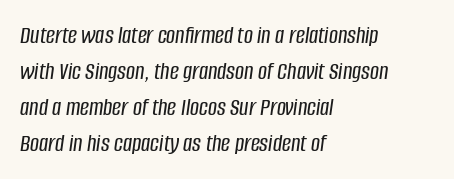
{"italic": "yes", "lean": "right", "slant_degrees": 8, "underline": "no", "align": "left", "line_spacing": "normal", "line_spacing_ratio": 1.44, "letter_spacing": "normal", "letter_spacing_em": 0.0, "glyph_px": 25}
